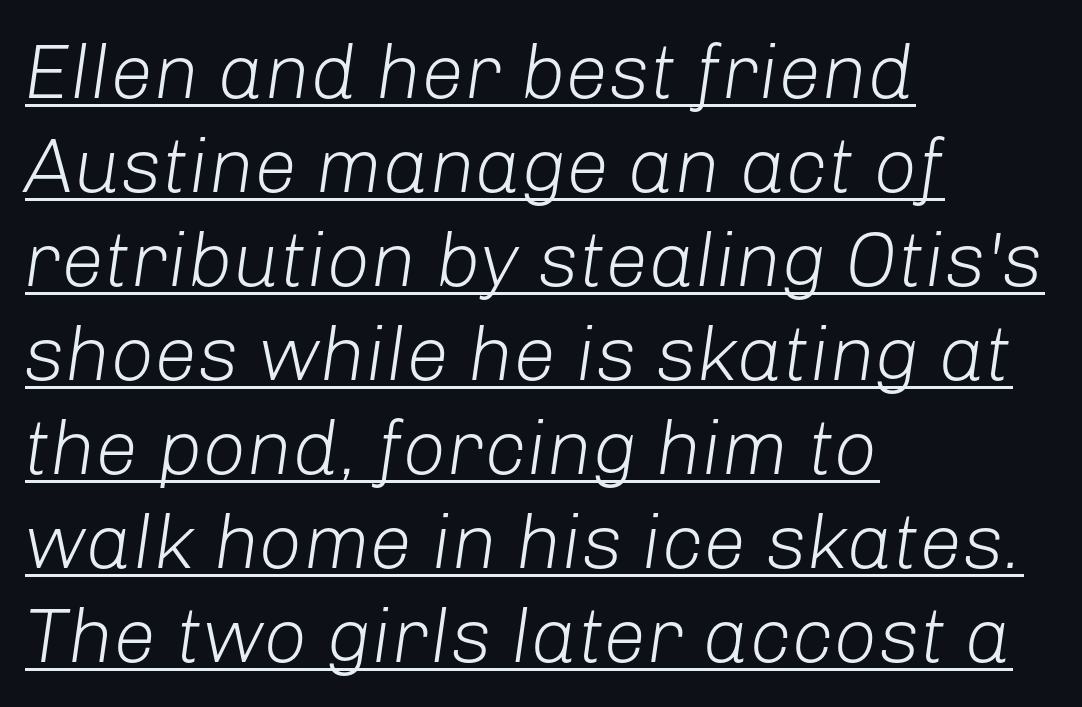
The image shows 77 px light type, italic (leaning right); set left-aligned, line spacing 1.22x, normal letter spacing, underlined; low stroke contrast and a medium x-height.
